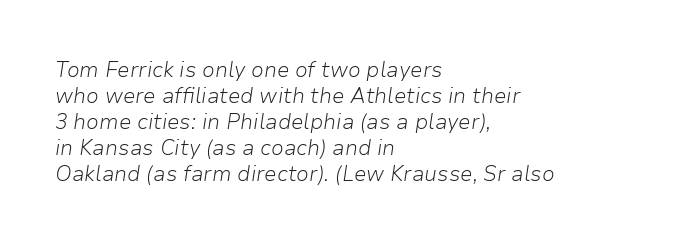
The text carries the slant typical of an italic or oblique font. The face used here is rendered with its standard letterfit. The text block is weighted toward the left margin, trailing off unevenly rightward. The baseline area is clear.
